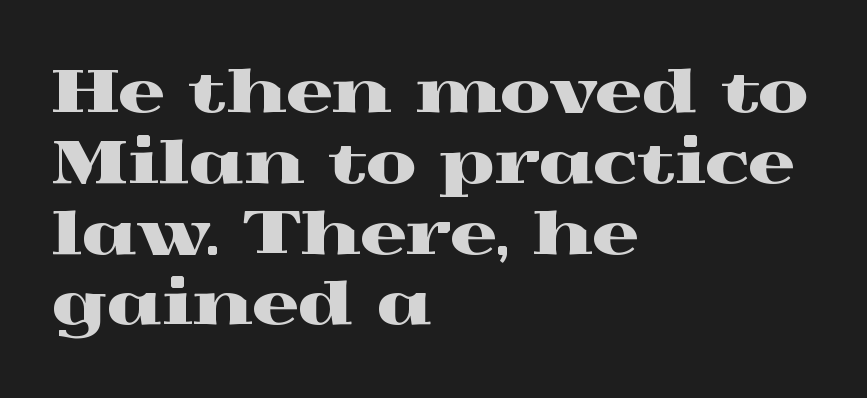
The image shows 58 px wide serif type, upright; set left-aligned, line spacing 1.22x, normal letter spacing, not underlined; a medium x-height.
